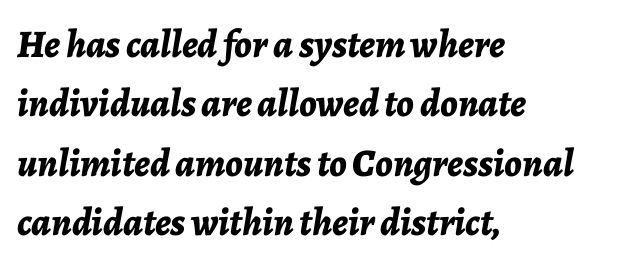
The image shows 39 px bold type, italic (leaning right); set left-aligned, normal line spacing (1.52x), normal letter spacing, not underlined; low stroke contrast and a medium x-height.
